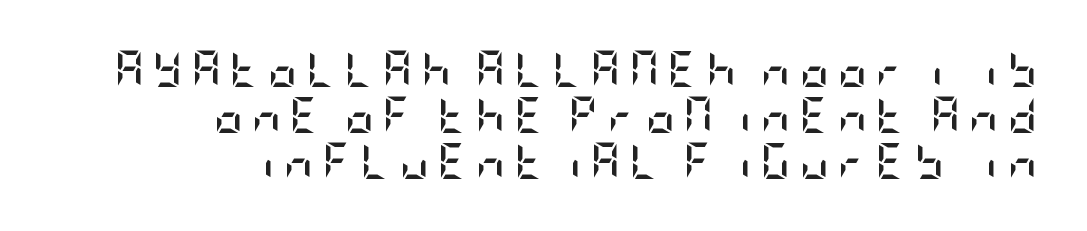
The designer went with a sans here, leaving each stem footless. Notice how the passage keeps a crisp vertical edge on the right only. Only glyphs here, with clear space below each row. The passage shown stacks its lines at a standard gap. Emphasis by weight is at full strength: bold.
